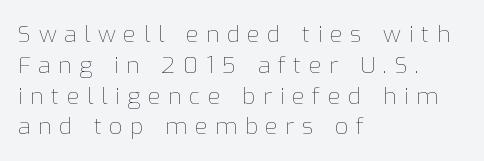
{"italic": "no", "bold": "no", "underline": "no", "align": "left", "line_spacing": "normal", "line_spacing_ratio": 1.34, "letter_spacing": "wide", "letter_spacing_em": 0.33, "glyph_px": 23}
